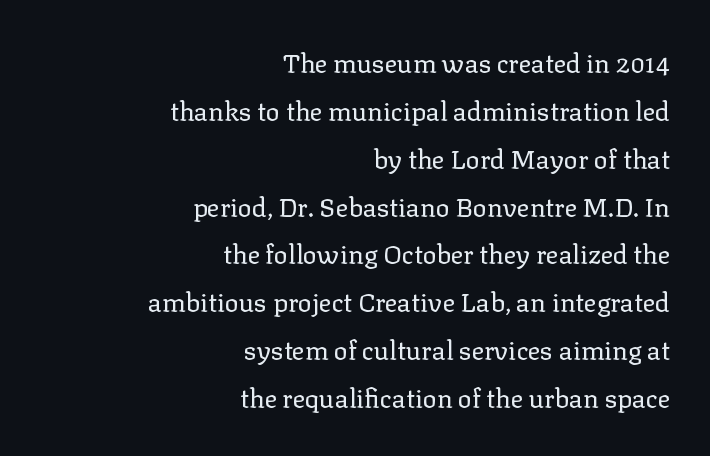
The image shows 26 px text type, upright; set right-aligned, line spacing 1.84x, normal letter spacing, not underlined.
